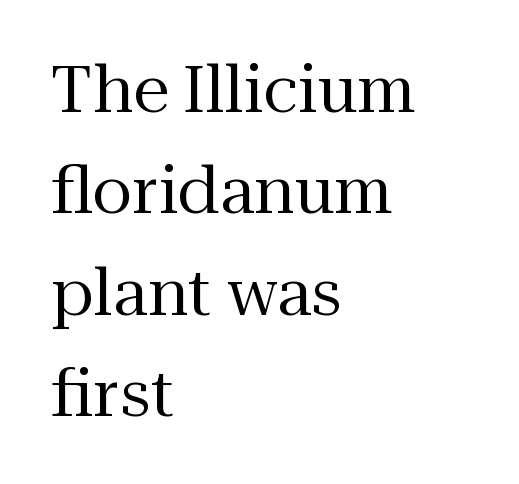
The image shows 65 px regular-weight serif type, upright; set left-aligned, normal line spacing (1.56x), normal letter spacing, not underlined; medium stroke contrast and a medium x-height.
